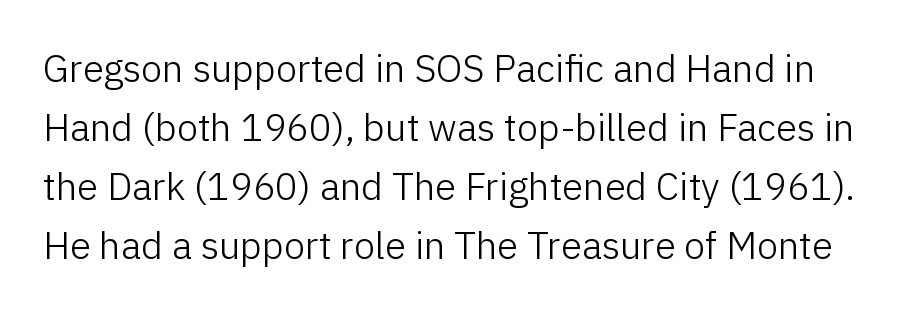
Q: Is the text bold? A: No.
Q: Is the text italic (slanted)? A: No, it is upright.
Q: Is the typeface a serif or a sans-serif typeface? A: Sans-serif.
Q: Is the text underlined? A: No.
Q: Is the spacing between letters normal or unusually wide? A: Normal.
Q: Is the spacing between lines tight, normal or loose? A: Normal.
Q: Width (condensed, normal, or wide)? A: Normal.
Q: Stroke contrast? A: Low.
Q: x-height? A: Medium.
Q: Monospaced? A: No.
